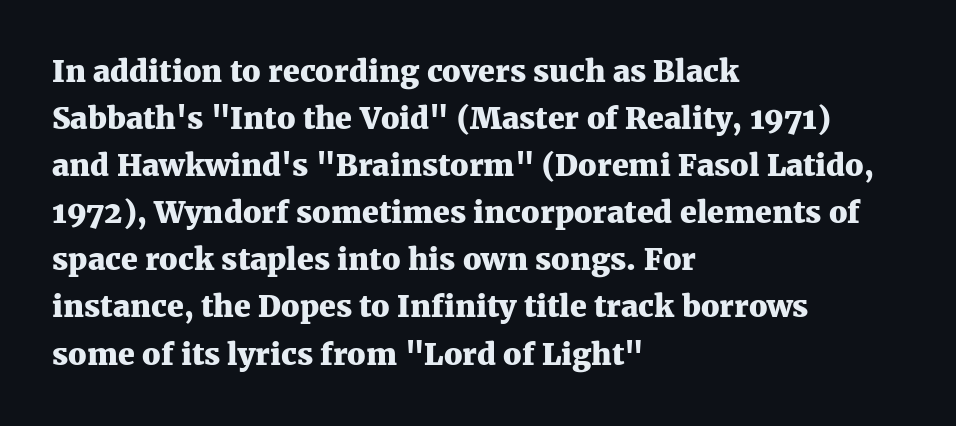
Q: Is the text bold? A: Yes.
Q: Is the text italic (slanted)? A: No, it is upright.
Q: Is the typeface a serif or a sans-serif typeface? A: Serif.
Q: Is the text underlined? A: No.
Q: How is the paragraph aligned? A: Left-aligned.
Q: Is the spacing between letters normal or unusually wide? A: Normal.
Q: Is the spacing between lines tight, normal or loose? A: Normal.
Q: Width (condensed, normal, or wide)? A: Normal.
Q: Stroke contrast? A: Medium.
Q: x-height? A: Medium.
Q: Monospaced? A: No.
